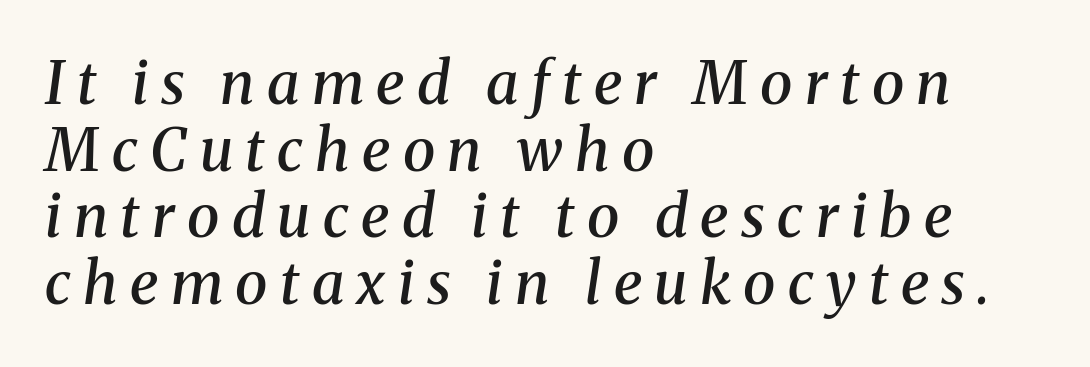
Q: Is the text bold? A: Semi-bold.
Q: Is the text italic (slanted)? A: Yes, it leans right by about 8 degrees.
Q: Is the typeface a serif or a sans-serif typeface? A: Serif.
Q: Is the text underlined? A: No.
Q: How is the paragraph aligned? A: Left-aligned.
Q: Is the spacing between letters normal or unusually wide? A: Unusually wide.
Q: Is the spacing between lines tight, normal or loose? A: Tight.
Q: Width (condensed, normal, or wide)? A: Normal.
Q: Stroke contrast? A: Medium.
Q: x-height? A: Medium.
Q: Monospaced? A: No.
